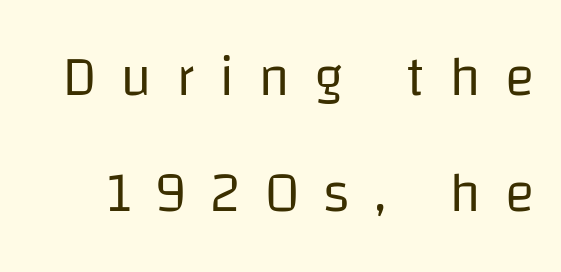
Q: Is the text bold? A: No.
Q: Is the text italic (slanted)? A: No, it is upright.
Q: Is the typeface a serif or a sans-serif typeface? A: Sans-serif.
Q: Is the text underlined? A: No.
Q: Is the spacing between letters normal or unusually wide? A: Unusually wide.
Q: Is the spacing between lines tight, normal or loose? A: Loose.
Q: Width (condensed, normal, or wide)? A: Normal.
Q: Stroke contrast? A: Low.
Q: x-height? A: Large.
Q: Monospaced? A: No.
